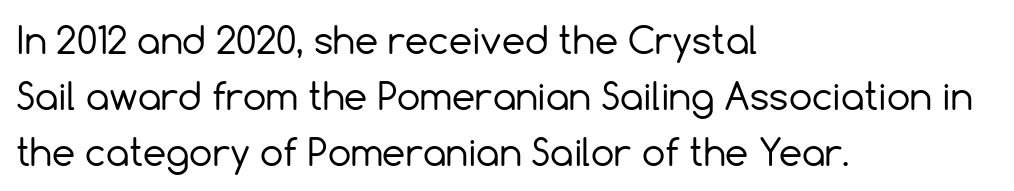
The image shows 37 px regular-weight sans-serif type, upright; set left-aligned, normal line spacing (1.51x), normal letter spacing, not underlined; a medium x-height.
